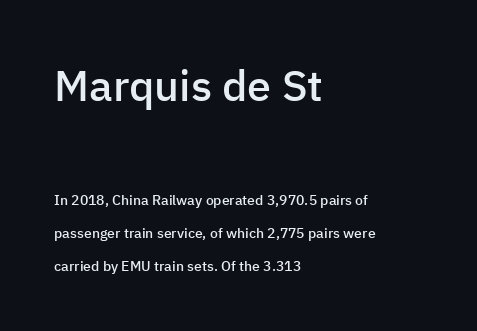
{"serif": "no", "italic": "no", "bold": "semi", "weight": "semibold", "width": "normal", "stroke_contrast": "low", "x_height": "medium", "monospaced": "no", "underline": "no", "align": "left", "line_spacing": "loose", "line_spacing_ratio": 2.34, "letter_spacing": "normal", "letter_spacing_em": 0.0, "larger_block": "first", "size_ratio": 3.07, "glyph_px": 43}
